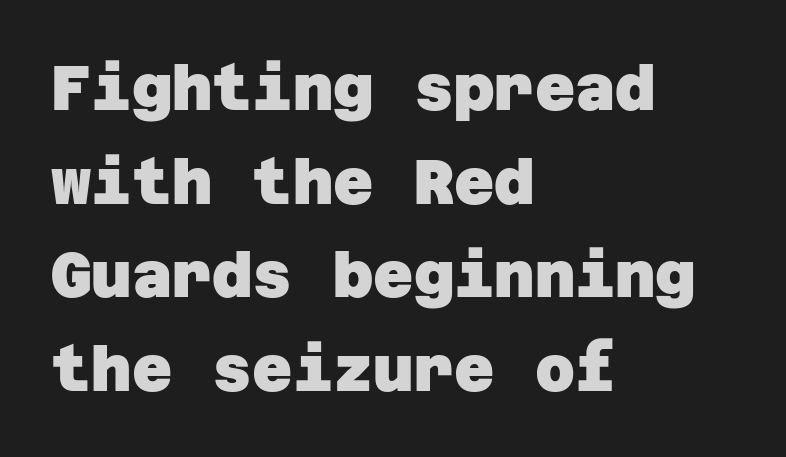
{"serif": "no", "bold": "yes", "weight": "heavy", "width": "normal", "stroke_contrast": "low", "x_height": "large", "underline": "no", "align": "left", "line_spacing": "normal", "line_spacing_ratio": 1.51, "letter_spacing": "normal", "letter_spacing_em": 0.0, "glyph_px": 62}
